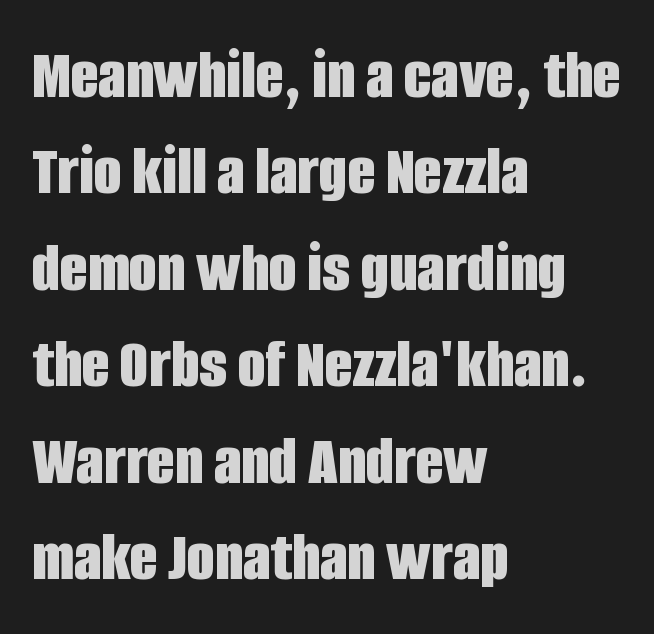
{"serif": "no", "italic": "no", "bold": "yes", "weight": "bold", "width": "condensed", "stroke_contrast": "low", "x_height": "large", "monospaced": "no", "underline": "no", "align": "left", "line_spacing": "normal", "line_spacing_ratio": 1.34, "letter_spacing": "normal", "letter_spacing_em": 0.0, "glyph_px": 72}
